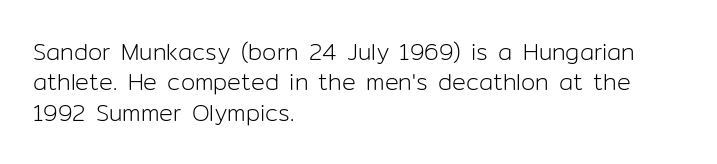
The image shows 23 px text type, upright; set left-aligned, normal line spacing (1.32x), normal letter spacing, not underlined.
